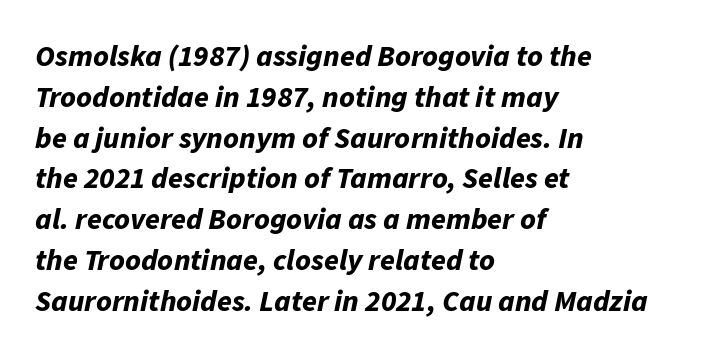
The image shows 30 px bold type, italic (leaning right); set left-aligned, normal line spacing (1.36x), normal letter spacing, not underlined; low stroke contrast and a medium x-height.
